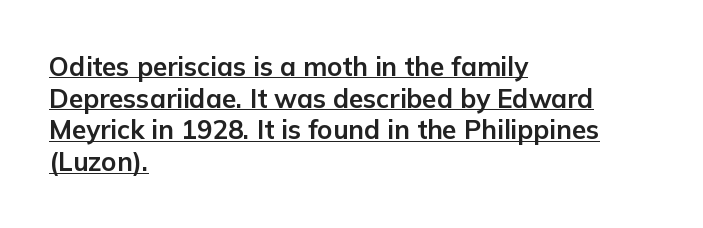
Do the letters lean? They stand straight. Horizontal alignment here is leftward, the default for most running prose. You can see a thin bar hugging the bottom of the glyphs. Heavy-handed strokes throughout: this text is bold.
